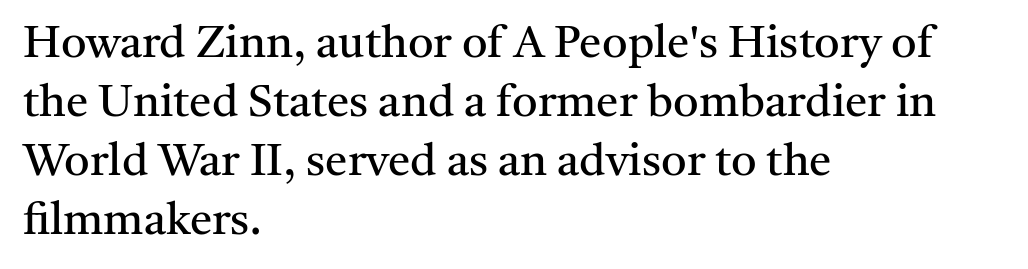
Q: Is the text bold? A: No.
Q: Is the text italic (slanted)? A: No, it is upright.
Q: Is the typeface a serif or a sans-serif typeface? A: Serif.
Q: Is the text underlined? A: No.
Q: How is the paragraph aligned? A: Left-aligned.
Q: Is the spacing between letters normal or unusually wide? A: Normal.
Q: Is the spacing between lines tight, normal or loose? A: Normal.
Q: Width (condensed, normal, or wide)? A: Normal.
Q: Stroke contrast? A: Medium.
Q: x-height? A: Medium.
Q: Monospaced? A: No.
